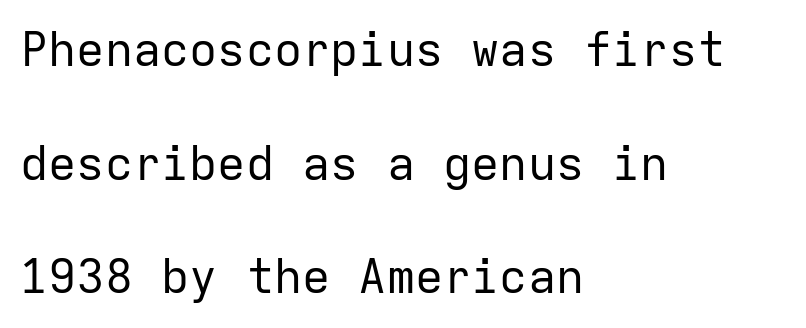
{"serif": "no", "italic": "no", "bold": "no", "weight": "regular", "width": "normal", "stroke_contrast": "low", "x_height": "medium", "monospaced": "yes", "underline": "no", "align": "left", "line_spacing": "loose", "line_spacing_ratio": 2.42, "letter_spacing": "normal", "letter_spacing_em": 0.0, "glyph_px": 47}
